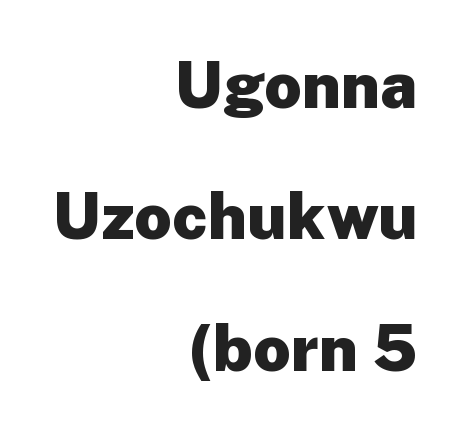
{"serif": "no", "italic": "no", "bold": "yes", "weight": "heavy", "width": "normal", "stroke_contrast": "low", "x_height": "medium", "monospaced": "no", "underline": "no", "align": "right", "line_spacing": "loose", "line_spacing_ratio": 2.02, "letter_spacing": "normal", "letter_spacing_em": 0.0, "glyph_px": 65}
